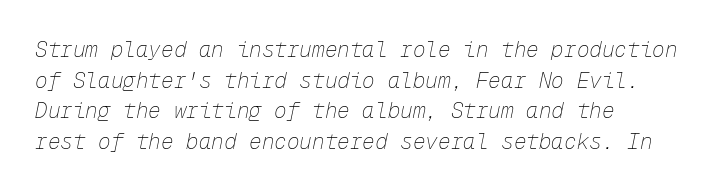
{"italic": "yes", "lean": "right", "slant_degrees": 12, "bold": "no", "underline": "no", "align": "left", "line_spacing": "normal", "line_spacing_ratio": 1.46, "letter_spacing": "normal", "letter_spacing_em": 0.0, "glyph_px": 21}
